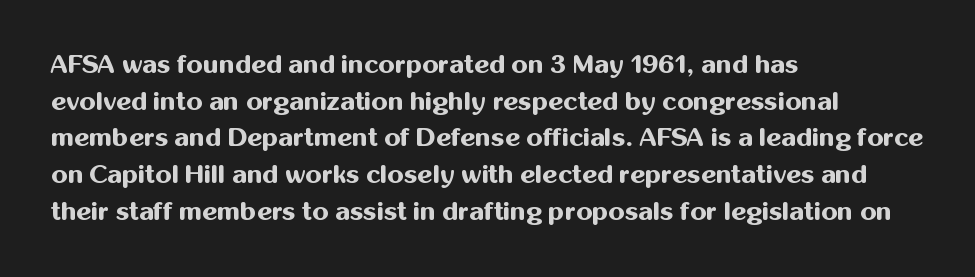
Q: Is the text bold? A: Yes.
Q: Is the text italic (slanted)? A: No, it is upright.
Q: Is the text underlined? A: No.
Q: How is the paragraph aligned? A: Left-aligned.
Q: Is the spacing between letters normal or unusually wide? A: Normal.
Q: Is the spacing between lines tight, normal or loose? A: Normal.
